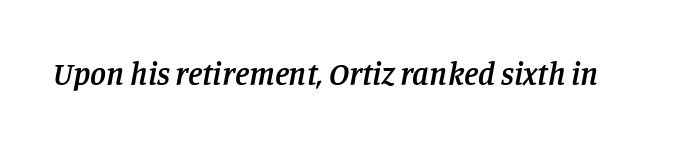
The image shows 32 px semibold serif type, italic (leaning right); set normal letter spacing, not underlined; low stroke contrast and a large x-height.
